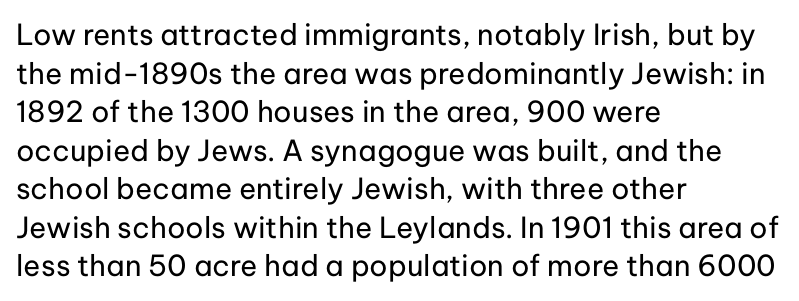
{"serif": "no", "italic": "no", "bold": "no", "weight": "regular", "width": "normal", "stroke_contrast": "low", "x_height": "medium", "monospaced": "no", "underline": "no", "align": "left", "line_spacing": "normal", "line_spacing_ratio": 1.33, "letter_spacing": "normal", "letter_spacing_em": 0.0, "glyph_px": 29}
